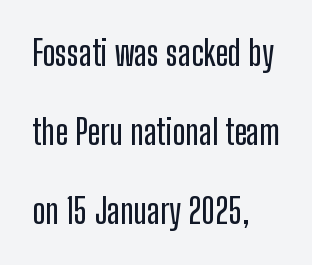
I'd call this a sans setting — the letters go barefoot. The words here are not underlined. Each letter keeps its own natural width here, so spacing adapts to shape. Rendered with straight, roman letterforms. This sample uses plain, unmodified letter spacing. Leading is clearly above the norm, producing a sparse column.
